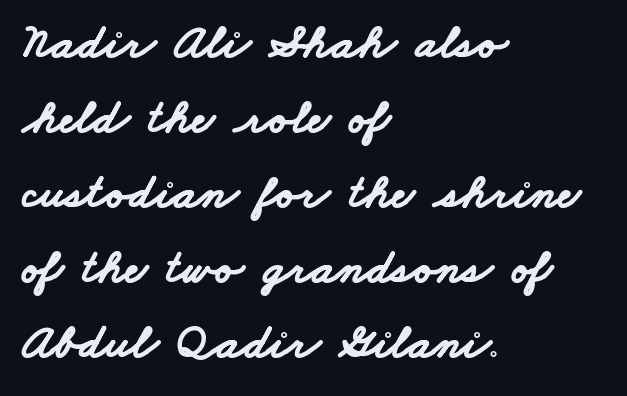
{"serif": "no", "bold": "yes", "weight": "bold", "width": "wide", "stroke_contrast": "low", "x_height": "small", "monospaced": "no", "underline": "no", "align": "left", "line_spacing": "normal", "line_spacing_ratio": 1.53, "letter_spacing": "normal", "letter_spacing_em": 0.0, "glyph_px": 49}
